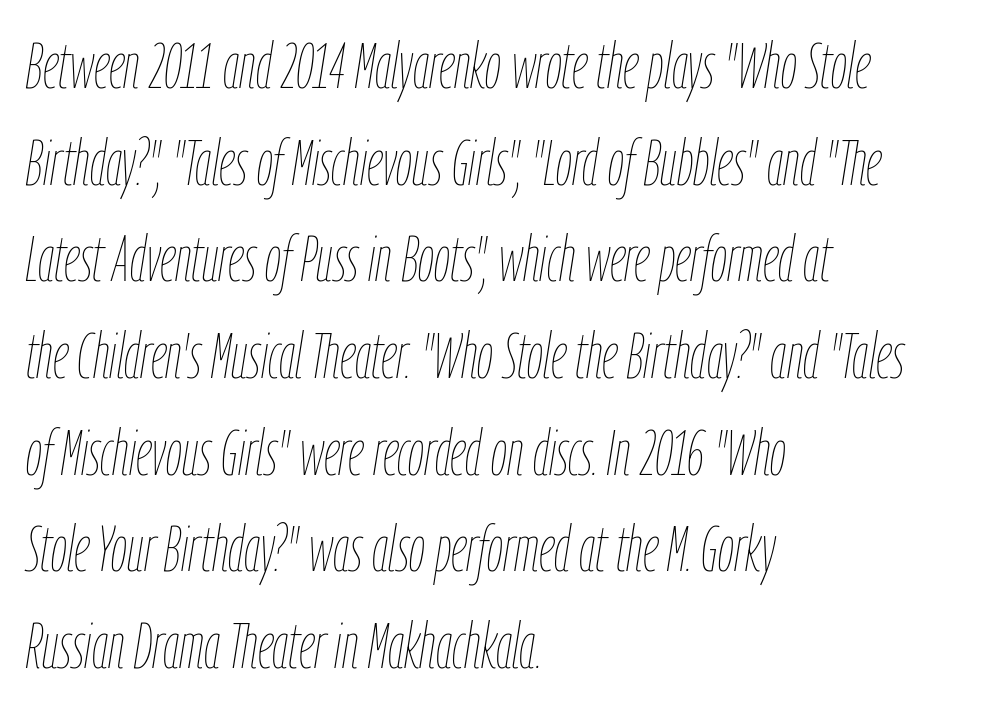
This reads as an unemphasized weight, regular at the heaviest. Reading down the column, the eye jumps a familiar distance to each next line. Alignment: flush left. Proportional: the letters do not fall into vertical columns. Underline: absent. Honestly, the letter spacing is just normal — you wouldn't notice it.
